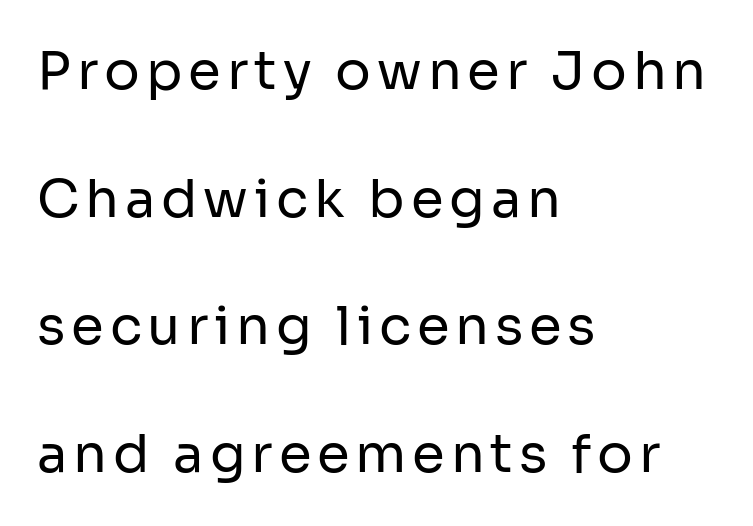
Q: Is the text bold? A: No.
Q: Is the text italic (slanted)? A: No, it is upright.
Q: Is the typeface a serif or a sans-serif typeface? A: Sans-serif.
Q: Is the text underlined? A: No.
Q: How is the paragraph aligned? A: Left-aligned.
Q: Is the spacing between lines tight, normal or loose? A: Loose.
Q: Width (condensed, normal, or wide)? A: Normal.
Q: Stroke contrast? A: Low.
Q: x-height? A: Medium.
Q: Monospaced? A: No.
